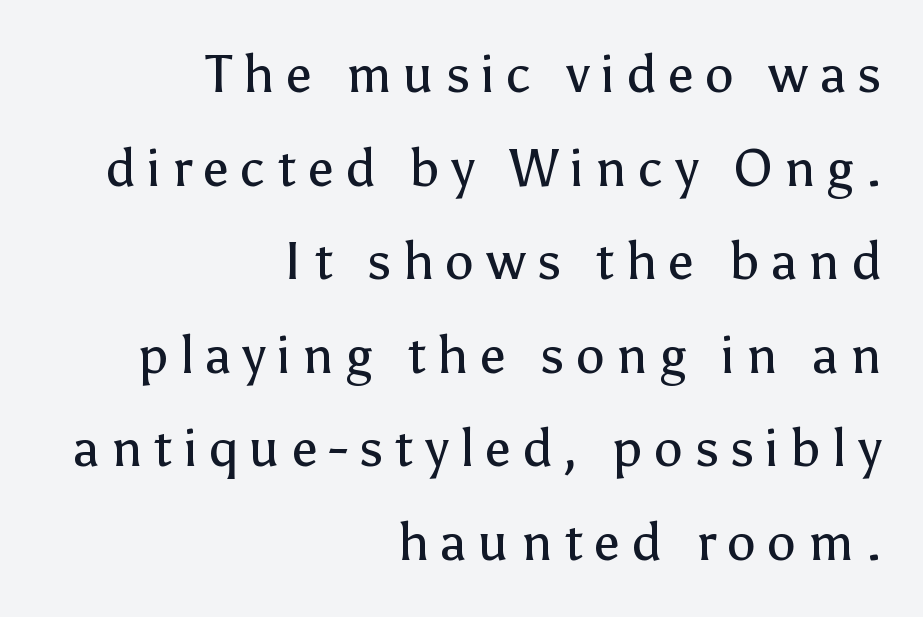
{"serif": "no", "italic": "no", "bold": "no", "weight": "regular", "width": "normal", "stroke_contrast": "low", "x_height": "medium", "monospaced": "no", "underline": "no", "align": "right", "line_spacing_ratio": 1.8, "letter_spacing": "wide", "letter_spacing_em": 0.22, "glyph_px": 52}
